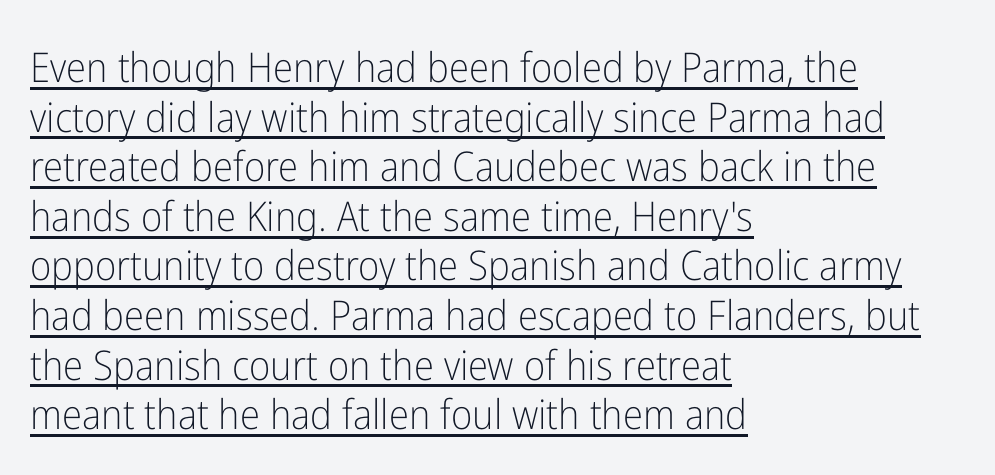
{"serif": "no", "italic": "no", "bold": "no", "weight": "light", "width": "condensed", "stroke_contrast": "low", "x_height": "medium", "monospaced": "no", "underline": "yes", "align": "left", "line_spacing_ratio": 1.21, "letter_spacing": "normal", "letter_spacing_em": 0.0, "glyph_px": 41}
